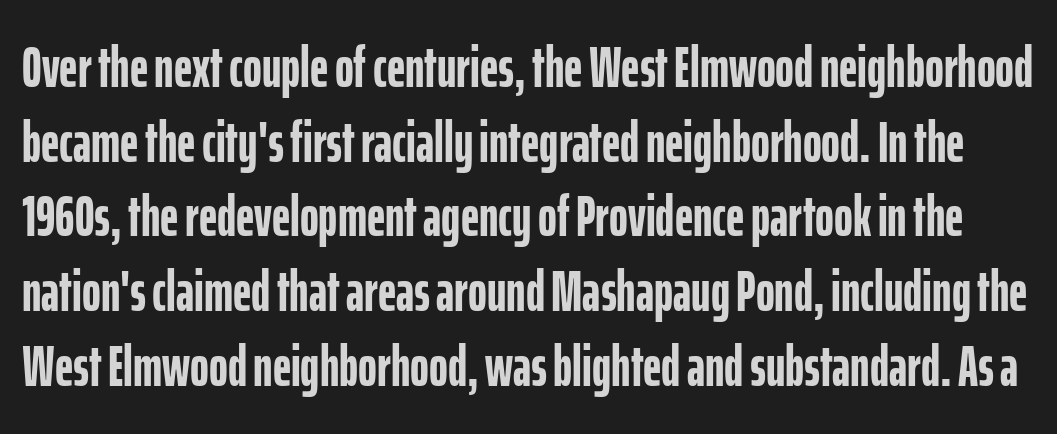
Unlike italic type, these characters show no tilt at all. The words here are not underlined. I'd call this a sans setting — the letters go barefoot. Typesetter's note: full bold, strokes at maximum text heaviness. The line-height multiplier appears to be the usual default. Tracking value appears to be zero — textbook default spacing.
